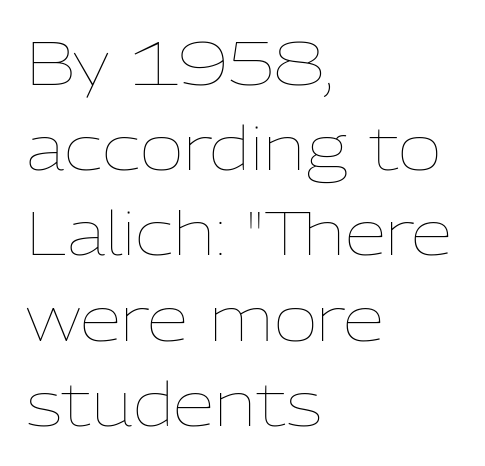
Q: Is the text bold? A: No.
Q: Is the text italic (slanted)? A: No, it is upright.
Q: Is the text underlined? A: No.
Q: How is the paragraph aligned? A: Left-aligned.
Q: Is the spacing between letters normal or unusually wide? A: Normal.
Q: Is the spacing between lines tight, normal or loose? A: Normal.
Q: Width (condensed, normal, or wide)? A: Normal.
Q: Stroke contrast? A: Low.
Q: x-height? A: Medium.
Q: Monospaced? A: No.
